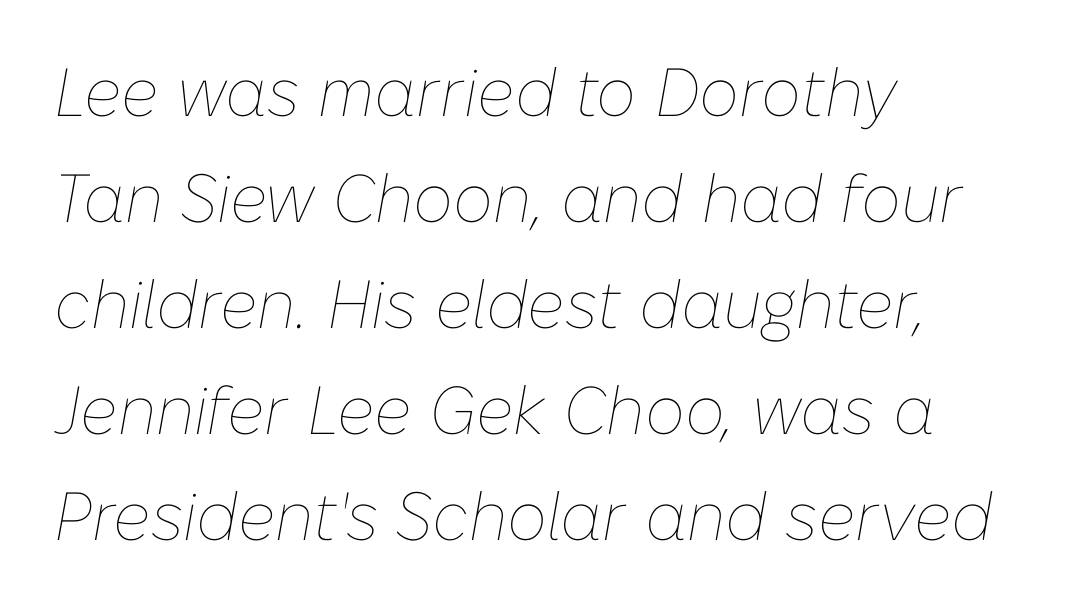
Q: Is the text bold? A: No.
Q: Is the text italic (slanted)? A: Yes, it leans right by about 10 degrees.
Q: Is the text underlined? A: No.
Q: How is the paragraph aligned? A: Left-aligned.
Q: Is the spacing between letters normal or unusually wide? A: Normal.
Q: Is the spacing between lines tight, normal or loose? A: Normal.
Q: Width (condensed, normal, or wide)? A: Normal.
Q: Stroke contrast? A: Low.
Q: x-height? A: Medium.
Q: Monospaced? A: No.
